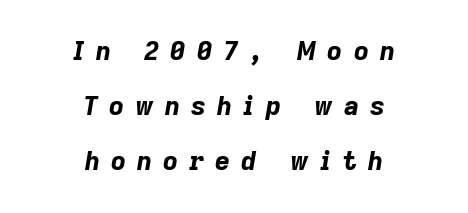
Rows of type keep a wide berth in the vertical direction. Summary of weight: heavy, a full bold. This rendering features lettering with no underline. In terms of posture, this sample is oblique. Reading down the block, each line starts at a different indent, mirrored at its end.
